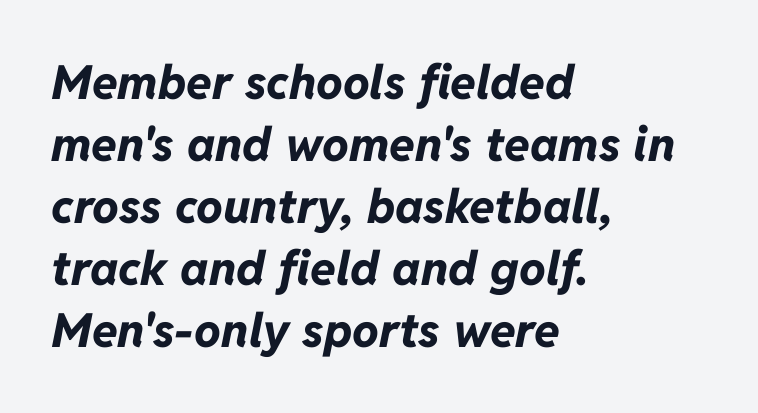
A full-strength bold gives these letters their thick strokes. Observe the ordinary spacing: letters are neighbours, not strangers. A typesetter would call this proportional, since set widths differ per character. Beneath every word, the page is bare. The face used here has a pronounced slope to its letters. Honestly, the row spacing looks completely unremarkable.
